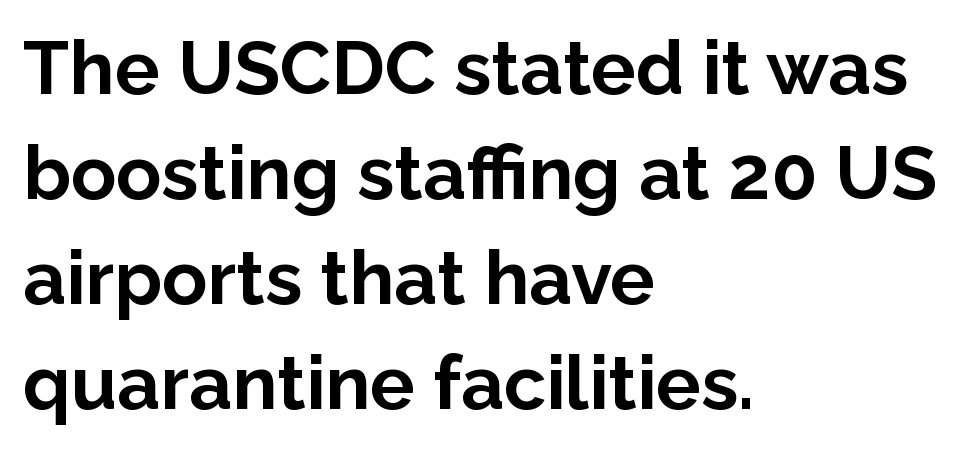
The image shows 75 px bold sans-serif type, upright; set left-aligned, normal line spacing (1.4x), normal letter spacing, not underlined; low stroke contrast and a medium x-height.
